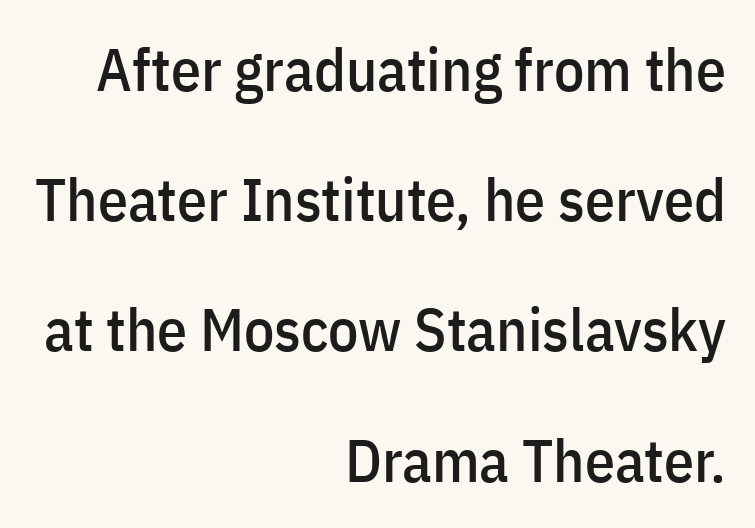
{"serif": "no", "italic": "no", "width": "condensed", "stroke_contrast": "low", "x_height": "medium", "monospaced": "no", "underline": "no", "align": "right", "line_spacing": "loose", "line_spacing_ratio": 2.17, "letter_spacing": "normal", "letter_spacing_em": 0.0, "glyph_px": 60}
